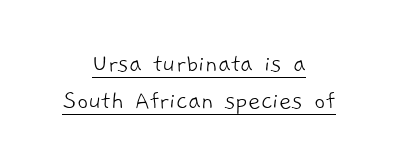
Q: Is the text bold? A: No.
Q: Is the text underlined? A: Yes.
Q: How is the paragraph aligned? A: Centered.
Q: Is the spacing between letters normal or unusually wide? A: Normal.
Q: Is the spacing between lines tight, normal or loose? A: Normal.
